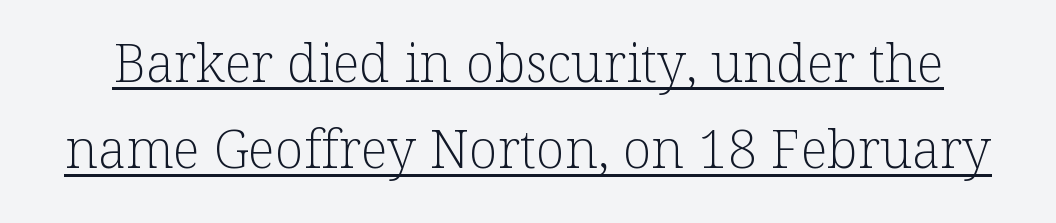
{"serif": "yes", "italic": "no", "bold": "no", "weight": "light", "width": "normal", "stroke_contrast": "low", "x_height": "medium", "monospaced": "no", "underline": "yes", "line_spacing": "normal", "line_spacing_ratio": 1.63, "letter_spacing": "normal", "letter_spacing_em": 0.0, "glyph_px": 53}
